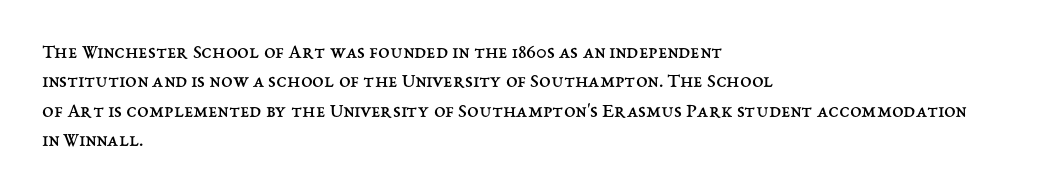
A clean baseline with only descenders dipping below it. If you drew a line through each stem, it would be perfectly vertical. Honestly, the row spacing looks completely unremarkable. Is this a heavy cut? Hardly; it is regular or lighter.
